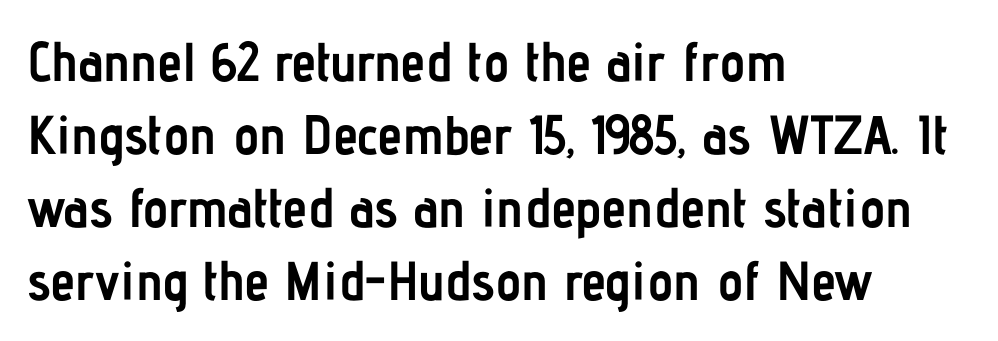
Q: Is the text bold? A: Yes.
Q: Is the text italic (slanted)? A: No, it is upright.
Q: Is the typeface a serif or a sans-serif typeface? A: Sans-serif.
Q: Is the text underlined? A: No.
Q: How is the paragraph aligned? A: Left-aligned.
Q: Is the spacing between letters normal or unusually wide? A: Normal.
Q: Is the spacing between lines tight, normal or loose? A: Normal.
Q: Width (condensed, normal, or wide)? A: Condensed.
Q: Stroke contrast? A: Low.
Q: x-height? A: Medium.
Q: Monospaced? A: No.
